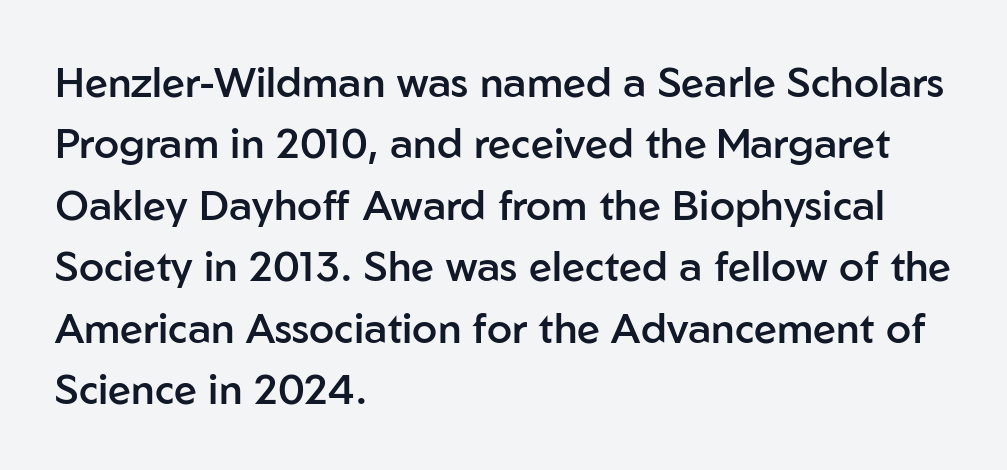
The image shows 41 px semibold sans-serif type, upright; set left-aligned, normal line spacing (1.5x), normal letter spacing, not underlined; low stroke contrast and a medium x-height.
